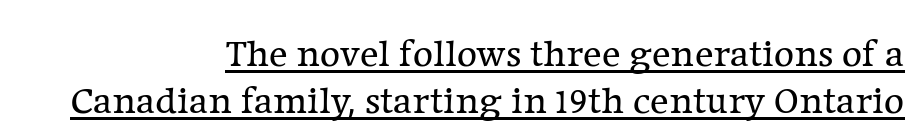
The image shows 39 px regular-weight serif type, upright; set right-aligned, line spacing 1.2x, normal letter spacing, underlined; low stroke contrast and a medium x-height.
